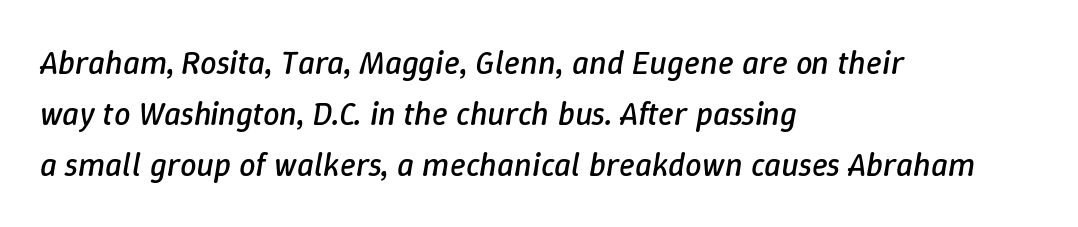
The image shows 33 px regular-weight type, italic (leaning right); set left-aligned, normal line spacing (1.54x), normal letter spacing, not underlined; low stroke contrast and a medium x-height.
